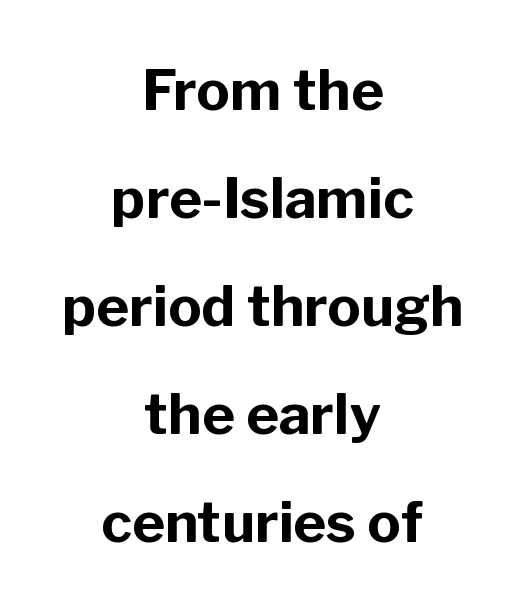
The image shows 56 px bold sans-serif type, upright; set centered, loose line spacing (1.93x), normal letter spacing, not underlined; low stroke contrast and a medium x-height.
